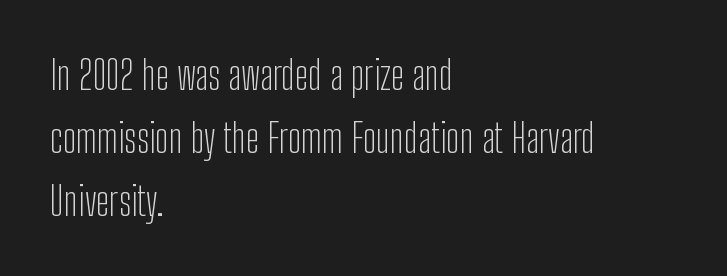
Line starts are locked; line ends wander. The type family on display is of the sans-serif kind. The rows are spaced the way most documents space them. Varying glyph widths throughout — classic text-font behaviour. Letters rest on an invisible, unmarked baseline. Is the type heavy? It reads as light-to-regular instead.
